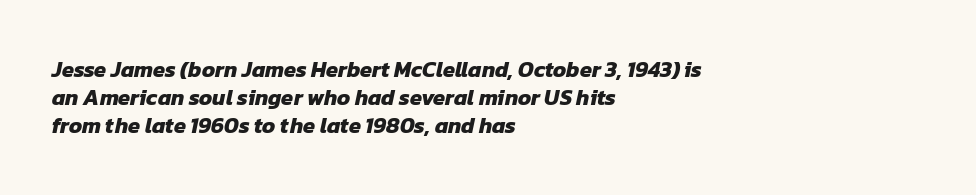
Q: Is the text bold? A: Yes.
Q: Is the text underlined? A: No.
Q: How is the paragraph aligned? A: Left-aligned.
Q: Is the spacing between letters normal or unusually wide? A: Normal.
Q: Is the spacing between lines tight, normal or loose? A: Normal.
